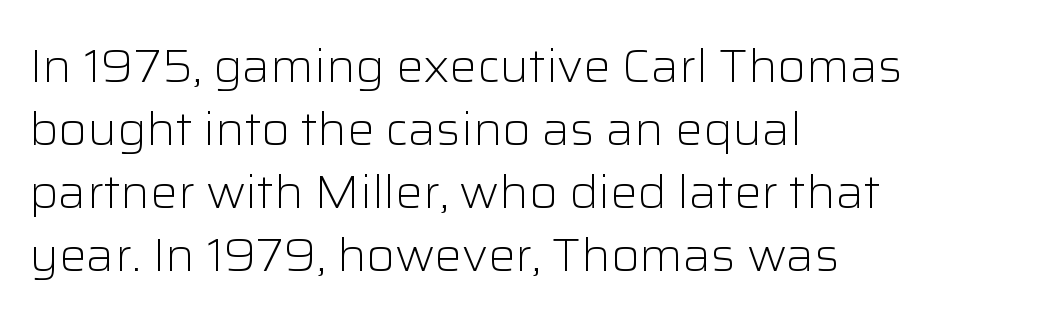
Q: Is the text bold? A: No.
Q: Is the text italic (slanted)? A: No, it is upright.
Q: Is the typeface a serif or a sans-serif typeface? A: Sans-serif.
Q: Is the text underlined? A: No.
Q: How is the paragraph aligned? A: Left-aligned.
Q: Is the spacing between letters normal or unusually wide? A: Normal.
Q: Is the spacing between lines tight, normal or loose? A: Normal.
Q: Width (condensed, normal, or wide)? A: Normal.
Q: Stroke contrast? A: Low.
Q: x-height? A: Medium.
Q: Monospaced? A: No.
